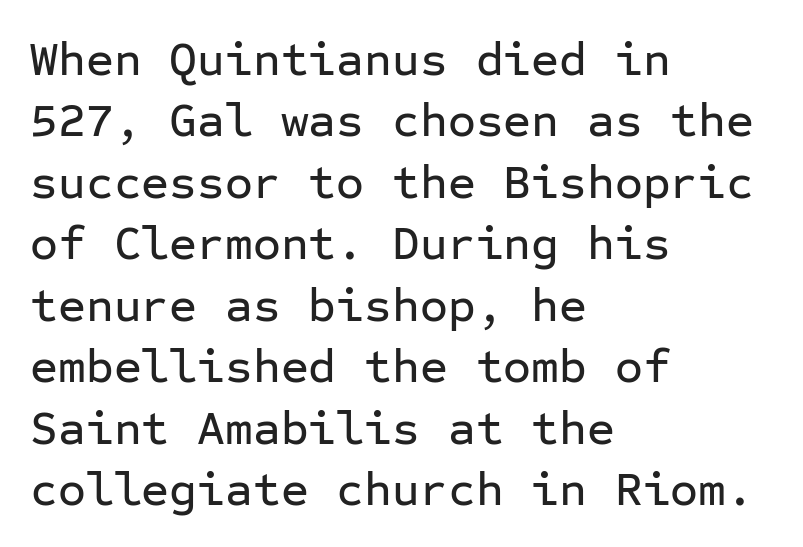
{"serif": "no", "italic": "no", "width": "normal", "stroke_contrast": "low", "x_height": "medium", "monospaced": "yes", "underline": "no", "align": "left", "line_spacing": "normal", "line_spacing_ratio": 1.28, "letter_spacing": "normal", "letter_spacing_em": 0.0, "glyph_px": 48}
